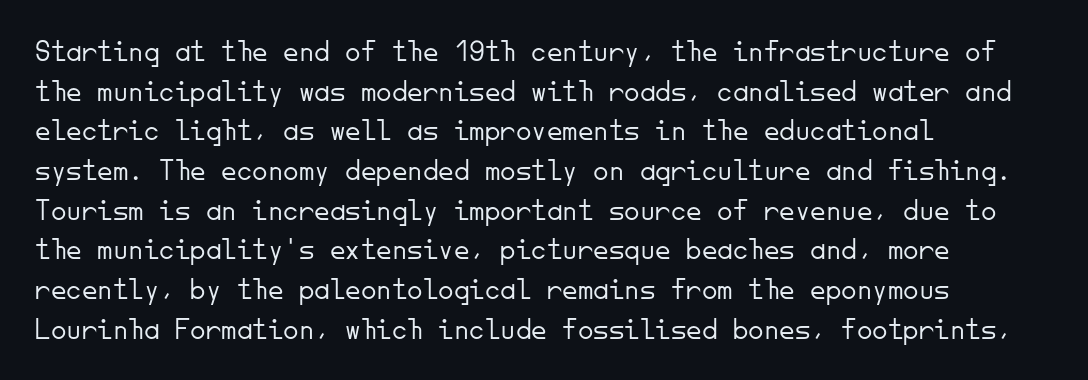
The image shows 31 px light sans-serif type, upright, monospaced; set left-aligned, normal line spacing (1.28x), normal letter spacing, not underlined; low stroke contrast and a small x-height.
